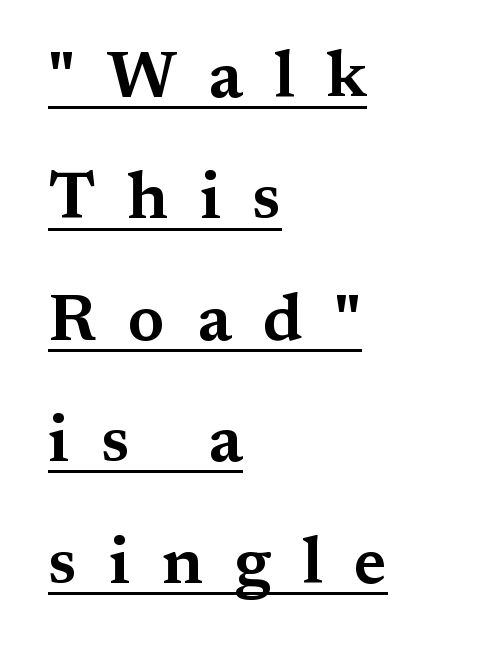
The typesetter chose a ragged-right arrangement here. Rendered with straight, roman letterforms. These characters rest on top of a visible drawn line. In terms of letterform style, serifs are clearly present. The type is letterspaced generously, with wide tracking.
